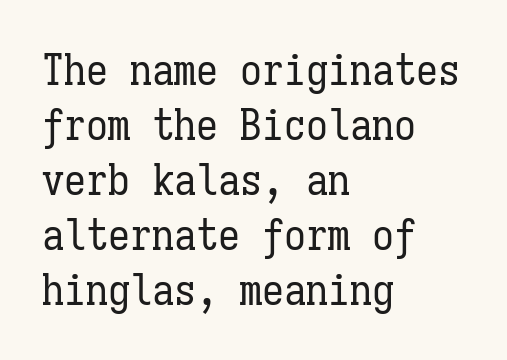
The image shows 44 px regular-weight, condensed type, upright, monospaced; set left-aligned, normal line spacing (1.25x), normal letter spacing, not underlined; low stroke contrast and a medium x-height.
